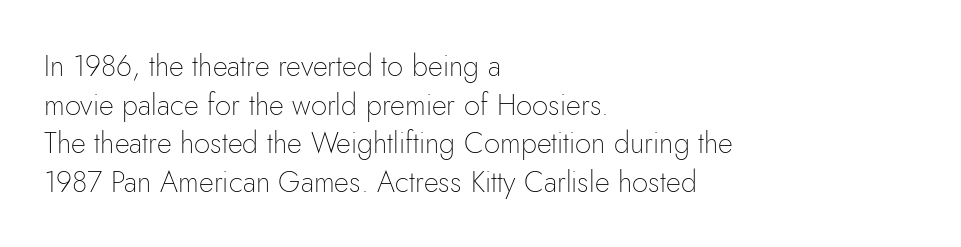
The image shows 29 px thin sans-serif type, upright; set left-aligned, normal line spacing (1.33x), normal letter spacing, not underlined; low stroke contrast and a small x-height.
